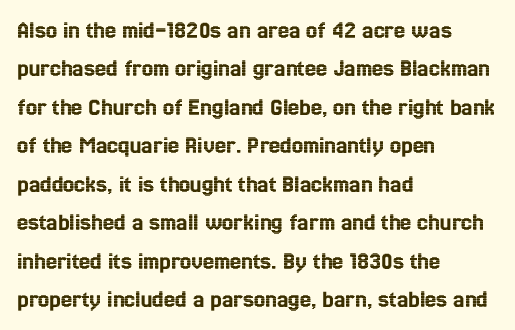
Q: Is the text italic (slanted)? A: No, it is upright.
Q: Is the text underlined? A: No.
Q: How is the paragraph aligned? A: Left-aligned.
Q: Is the spacing between letters normal or unusually wide? A: Normal.
Q: Is the spacing between lines tight, normal or loose? A: Normal.
